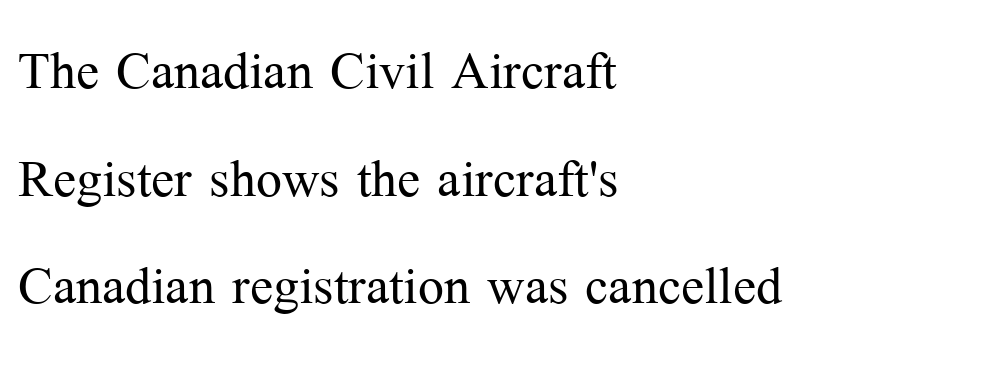
The image shows 69 px light serif type, upright; set left-aligned, normal line spacing (1.56x), normal letter spacing, not underlined; medium stroke contrast and a medium x-height.
